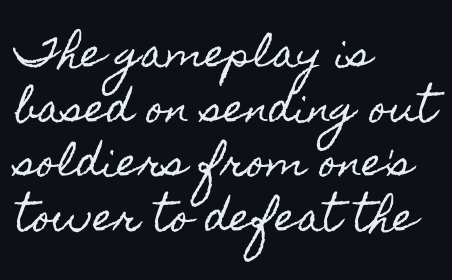
The image shows 38 px condensed type; set left-aligned, normal line spacing (1.44x), normal letter spacing, not underlined; a small x-height.
